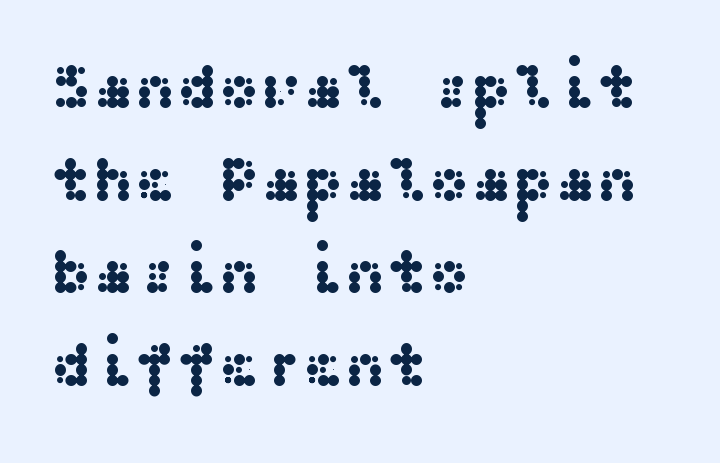
Q: Is the text italic (slanted)? A: No, it is upright.
Q: Is the typeface a serif or a sans-serif typeface? A: Sans-serif.
Q: Is the text underlined? A: No.
Q: How is the paragraph aligned? A: Left-aligned.
Q: Is the spacing between letters normal or unusually wide? A: Normal.
Q: Is the spacing between lines tight, normal or loose? A: Normal.
Q: Width (condensed, normal, or wide)? A: Wide.
Q: Stroke contrast? A: Medium.
Q: x-height? A: Medium.
